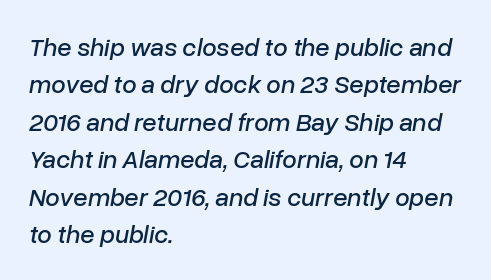
{"italic": "yes", "lean": "right", "slant_degrees": 10, "underline": "no", "align": "left", "line_spacing": "normal", "line_spacing_ratio": 1.44, "letter_spacing": "normal", "letter_spacing_em": 0.0, "glyph_px": 26}
